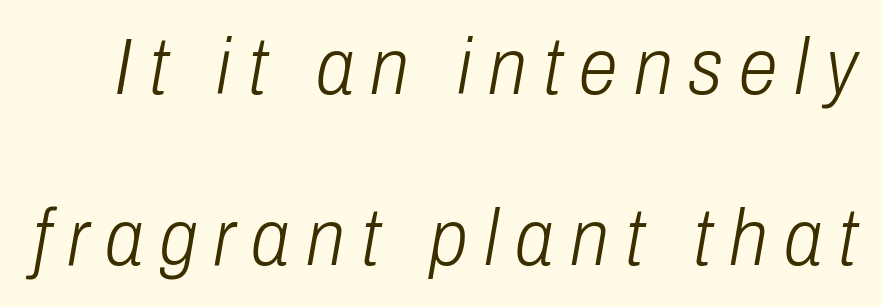
{"italic": "yes", "lean": "right", "slant_degrees": 10, "bold": "no", "weight": "light", "width": "condensed", "stroke_contrast": "low", "x_height": "medium", "monospaced": "no", "underline": "no", "line_spacing": "loose", "line_spacing_ratio": 2.17, "letter_spacing": "wide", "letter_spacing_em": 0.21, "glyph_px": 79}
